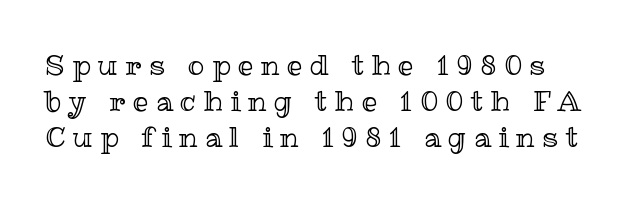
Q: Is the text italic (slanted)? A: No, it is upright.
Q: Is the text underlined? A: No.
Q: Is the spacing between letters normal or unusually wide? A: Unusually wide.
Q: Is the spacing between lines tight, normal or loose? A: Normal.
Q: Width (condensed, normal, or wide)? A: Normal.
Q: x-height? A: Medium.
Q: Monospaced? A: No.
